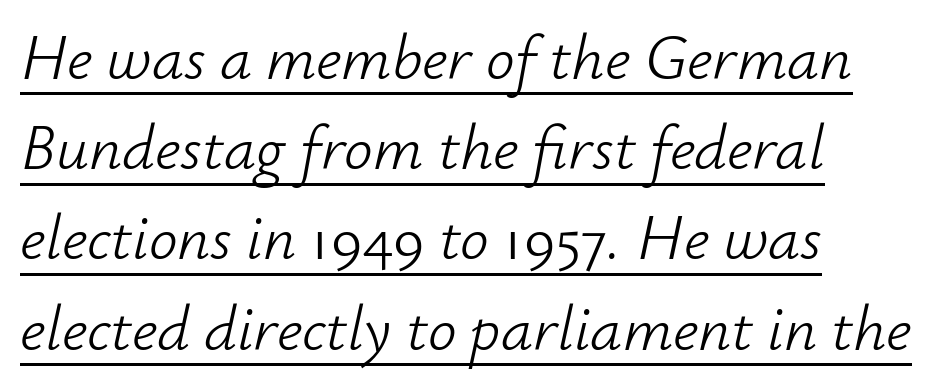
The image shows 64 px light type, italic (leaning right); set left-aligned, normal line spacing (1.41x), normal letter spacing, underlined; low stroke contrast and a small x-height.
